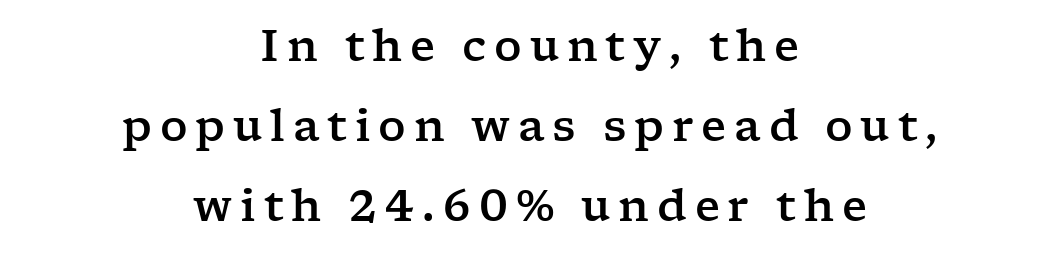
Q: Is the text italic (slanted)? A: No, it is upright.
Q: Is the typeface a serif or a sans-serif typeface? A: Serif.
Q: Is the text underlined? A: No.
Q: How is the paragraph aligned? A: Centered.
Q: Width (condensed, normal, or wide)? A: Wide.
Q: Stroke contrast? A: Low.
Q: x-height? A: Medium.
Q: Monospaced? A: No.
